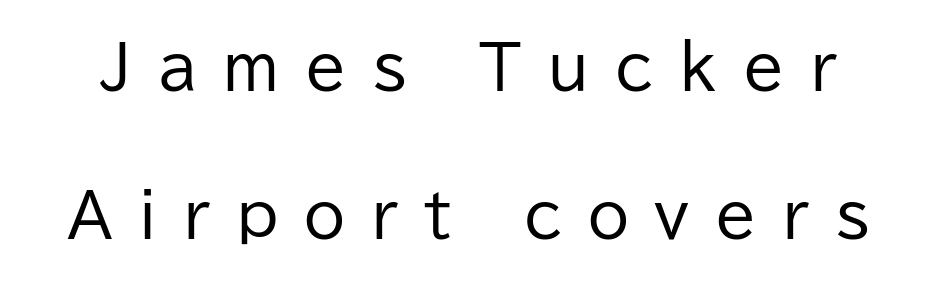
The image shows 60 px regular-weight sans-serif type, upright; set loose line spacing (2.46x), unusually wide letter spacing (+0.43 em), not underlined; low stroke contrast and a medium x-height.
